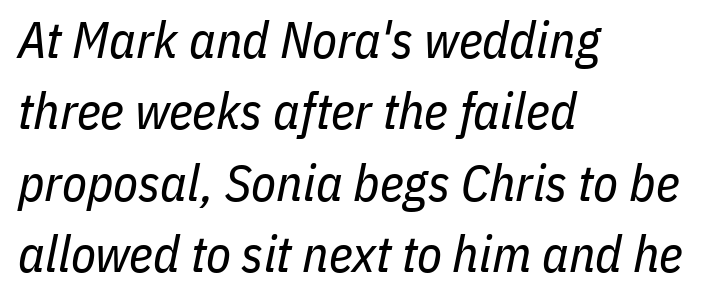
Q: Is the text bold? A: No.
Q: Is the text italic (slanted)? A: Yes, it leans right by about 11 degrees.
Q: Is the text underlined? A: No.
Q: How is the paragraph aligned? A: Left-aligned.
Q: Is the spacing between letters normal or unusually wide? A: Normal.
Q: Is the spacing between lines tight, normal or loose? A: Normal.
Q: Width (condensed, normal, or wide)? A: Condensed.
Q: Stroke contrast? A: Low.
Q: x-height? A: Medium.
Q: Monospaced? A: No.
